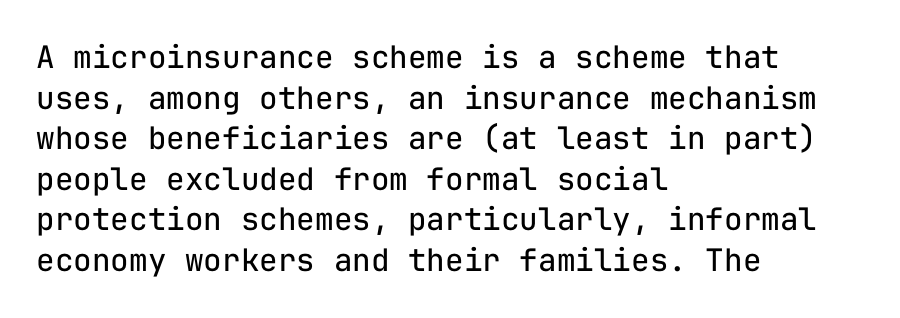
The image shows 31 px regular-weight sans-serif type, upright, monospaced; set left-aligned, normal line spacing (1.31x), normal letter spacing, not underlined; low stroke contrast and a medium x-height.
